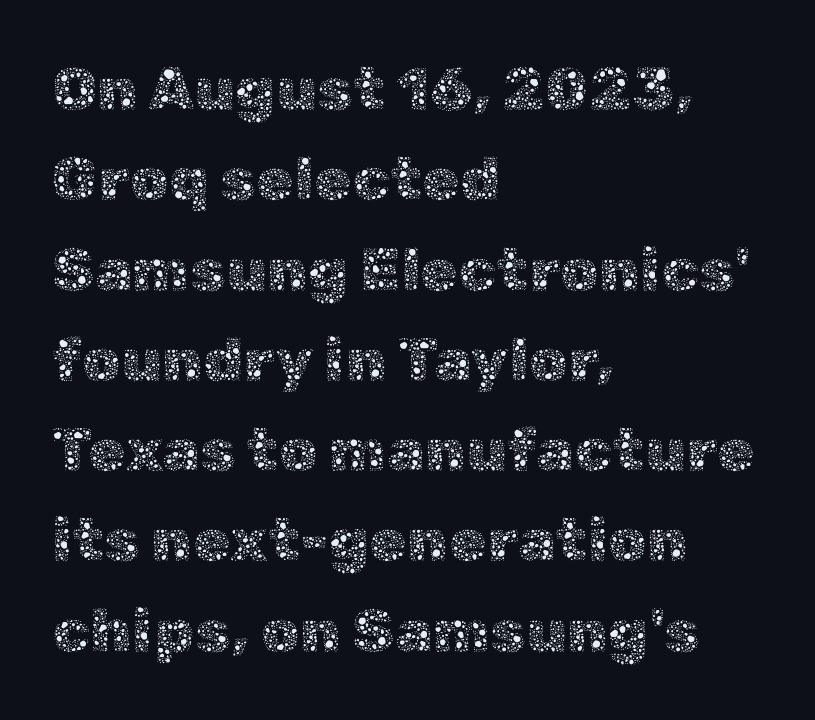
{"italic": "no", "bold": "no", "weight": "thin", "width": "normal", "x_height": "medium", "monospaced": "no", "underline": "no", "align": "left", "line_spacing": "normal", "line_spacing_ratio": 1.48, "letter_spacing": "normal", "letter_spacing_em": 0.0, "glyph_px": 61}
